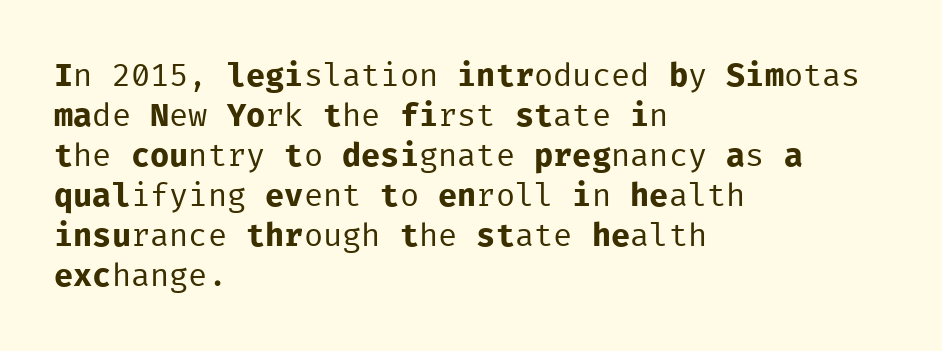
Q: Is the text bold? A: No.
Q: Is the text italic (slanted)? A: No, it is upright.
Q: Is the typeface a serif or a sans-serif typeface? A: Sans-serif.
Q: Is the text underlined? A: No.
Q: How is the paragraph aligned? A: Left-aligned.
Q: Is the spacing between letters normal or unusually wide? A: Normal.
Q: Is the spacing between lines tight, normal or loose? A: Normal.
Q: Width (condensed, normal, or wide)? A: Normal.
Q: Stroke contrast? A: Low.
Q: x-height? A: Medium.
Q: Monospaced? A: Yes.
